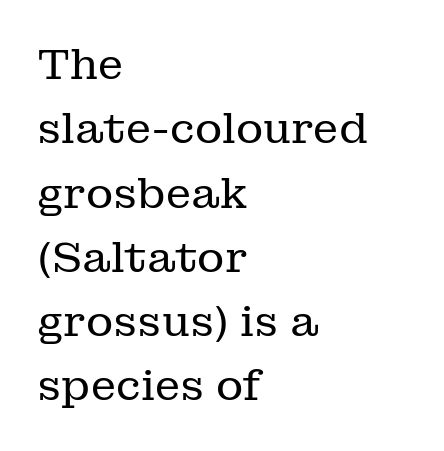
Clear beneath every line of the passage. Casual observation: everything's shoved over to the left. Words appear dense and cohesive because spacing is normal. Is the stroke heavy? The answer is a plain regular-or-lighter. Each new line begins a customary step beneath the previous one.
